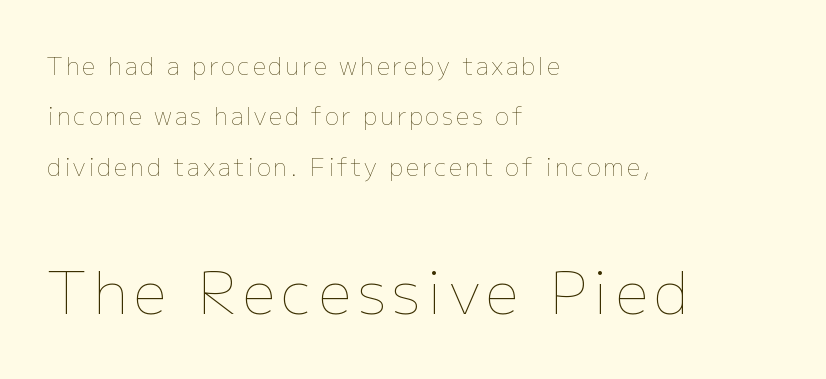
Q: Is the text bold? A: No.
Q: Is the text italic (slanted)? A: No, it is upright.
Q: Is the text underlined? A: No.
Q: How is the paragraph aligned? A: Left-aligned.
Q: Is the spacing between lines tight, normal or loose? A: Loose.
Q: Which block of text is set in a larger size, the first (top) or the second (bottom)? A: The second (bottom) one.
Q: Width (condensed, normal, or wide)? A: Normal.
Q: Stroke contrast? A: Low.
Q: x-height? A: Medium.
Q: Monospaced? A: No.
